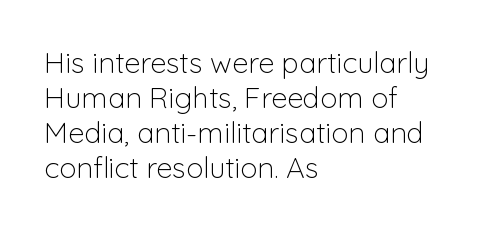
Q: Is the text bold? A: No.
Q: Is the text italic (slanted)? A: No, it is upright.
Q: Is the typeface a serif or a sans-serif typeface? A: Sans-serif.
Q: Is the text underlined? A: No.
Q: How is the paragraph aligned? A: Left-aligned.
Q: Is the spacing between letters normal or unusually wide? A: Normal.
Q: Width (condensed, normal, or wide)? A: Normal.
Q: Stroke contrast? A: Low.
Q: x-height? A: Medium.
Q: Monospaced? A: No.
